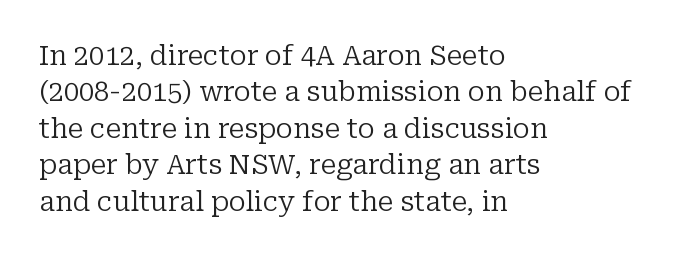
Upright lettering throughout. Reading down the column, the eye jumps a familiar distance to each next line. The typesetting does not lean heavy: it is not bold. Horizontal alignment here is leftward, the default for most running prose. The space directly below the letters is spotless. Glyph-to-glyph distance matches everyday printed text.
